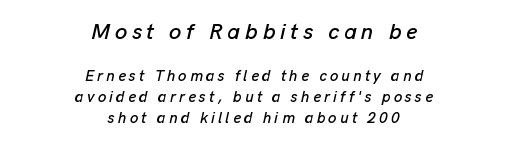
{"italic": "yes", "lean": "right", "slant_degrees": 13, "underline": "no", "align": "center", "line_spacing": "normal", "line_spacing_ratio": 1.39, "letter_spacing": "wide", "letter_spacing_em": 0.22, "larger_block": "first", "size_ratio": 1.47, "glyph_px": 22}
